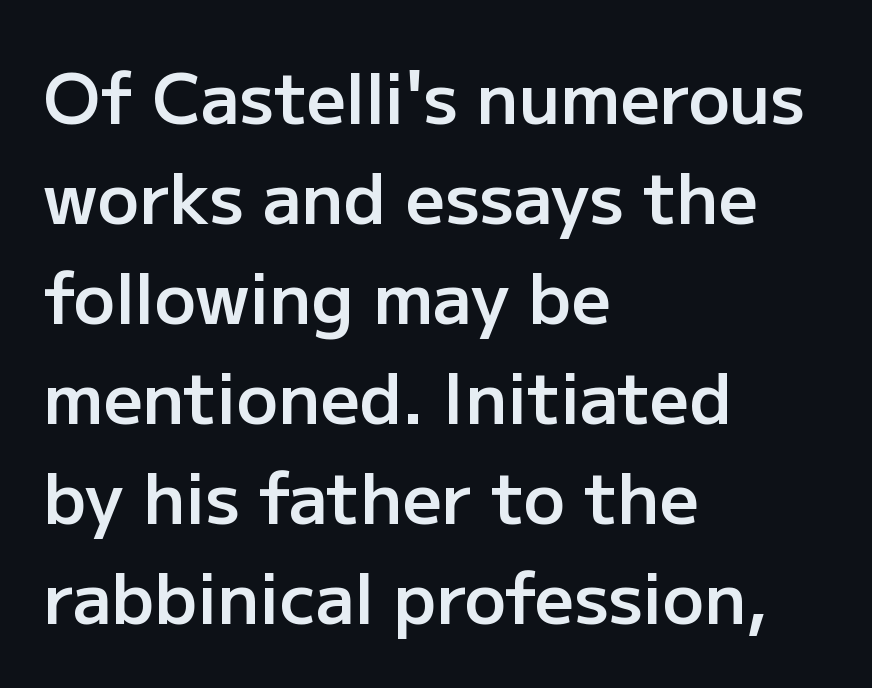
The image shows 69 px semibold sans-serif type, upright; set left-aligned, normal line spacing (1.45x), normal letter spacing, not underlined; low stroke contrast and a medium x-height.
